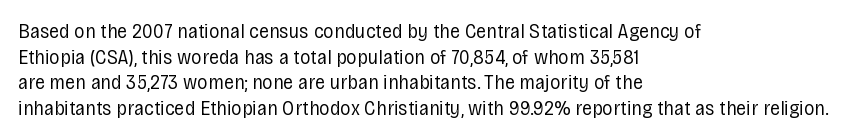
{"italic": "no", "bold": "no", "underline": "no", "align": "left", "line_spacing_ratio": 1.22, "letter_spacing": "normal", "letter_spacing_em": 0.0, "glyph_px": 21}
